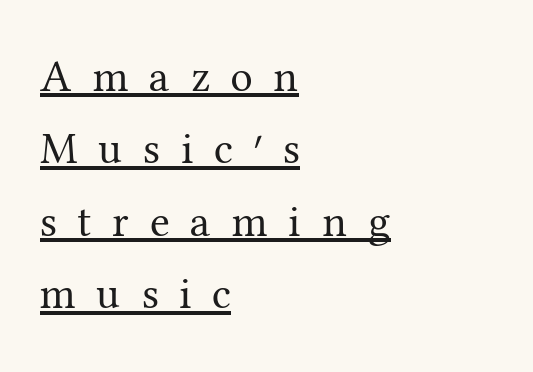
{"serif": "yes", "italic": "no", "bold": "no", "weight": "regular", "width": "normal", "stroke_contrast": "medium", "x_height": "medium", "monospaced": "no", "underline": "yes", "align": "left", "line_spacing": "normal", "line_spacing_ratio": 1.61, "letter_spacing": "wide", "letter_spacing_em": 0.46, "glyph_px": 45}
